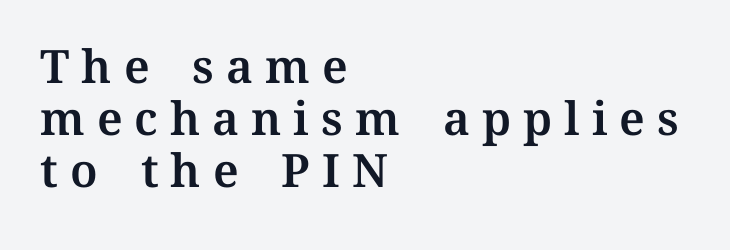
Q: Is the text italic (slanted)? A: No, it is upright.
Q: Is the text underlined? A: No.
Q: How is the paragraph aligned? A: Left-aligned.
Q: Is the spacing between letters normal or unusually wide? A: Unusually wide.
Q: Is the spacing between lines tight, normal or loose? A: Tight.
Q: Width (condensed, normal, or wide)? A: Normal.
Q: Stroke contrast? A: Medium.
Q: x-height? A: Medium.
Q: Monospaced? A: No.
